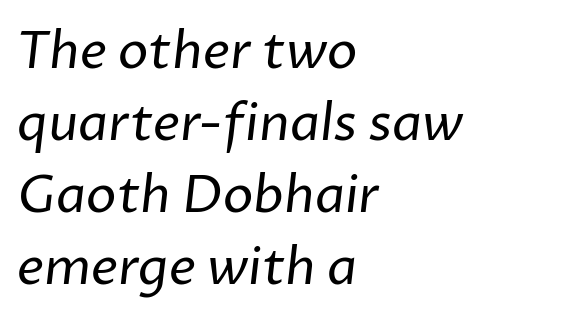
Look at the bottom of the vertical strokes: they stop flat, with no serifs. No extra ink here — the face is not bold. Every row of glyphs begins at an identical x-position on the left. You could not count columns in this text — the font is proportionally spaced.
